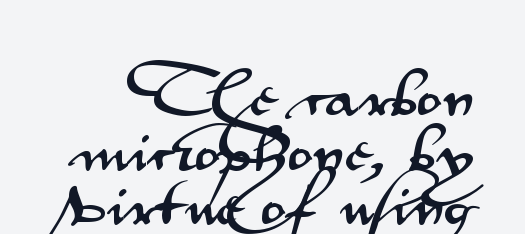
Q: Is the text italic (slanted)? A: Yes.
Q: Is the typeface a serif or a sans-serif typeface? A: Sans-serif.
Q: Is the text underlined? A: No.
Q: Is the spacing between letters normal or unusually wide? A: Normal.
Q: Is the spacing between lines tight, normal or loose? A: Tight.
Q: Width (condensed, normal, or wide)? A: Wide.
Q: Stroke contrast? A: Medium.
Q: x-height? A: Small.
Q: Monospaced? A: No.
